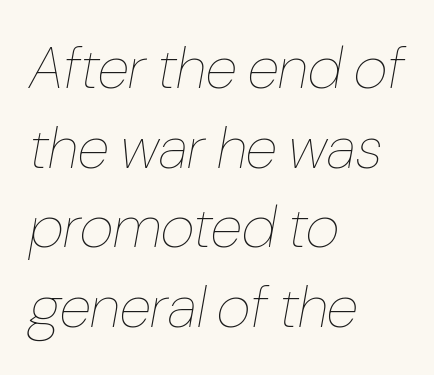
Q: Is the text bold? A: No.
Q: Is the text italic (slanted)? A: Yes, it leans right by about 10 degrees.
Q: Is the text underlined? A: No.
Q: How is the paragraph aligned? A: Left-aligned.
Q: Is the spacing between letters normal or unusually wide? A: Normal.
Q: Is the spacing between lines tight, normal or loose? A: Normal.
Q: Width (condensed, normal, or wide)? A: Condensed.
Q: Stroke contrast? A: Low.
Q: x-height? A: Medium.
Q: Monospaced? A: No.
